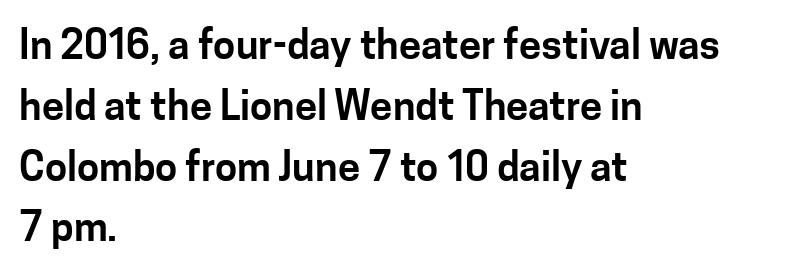
This sample uses plain, unmodified letter spacing. Stroke terminals: plain, sans-serif. Whoever set this chose a conventional vertical rhythm. In terms of posture, this sample is upright.
